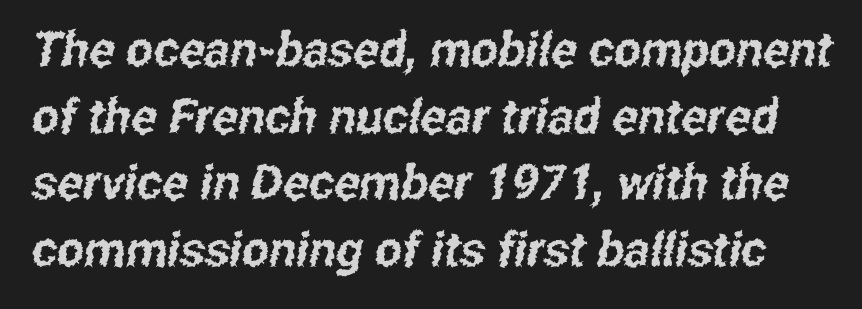
{"serif": "no", "width": "condensed", "stroke_contrast": "low", "x_height": "medium", "monospaced": "no", "underline": "no", "line_spacing": "normal", "line_spacing_ratio": 1.39, "letter_spacing": "normal", "letter_spacing_em": 0.0, "glyph_px": 48}
